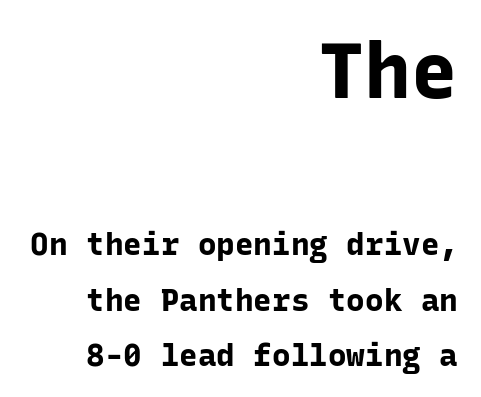
A typesetter would call this zero additional tracking. Which margin do the lines hug? The right one — the left edge is uneven. The letters in the upper block stand taller than those in the block below. Notice how the stems are strictly vertical — no italics here. Words float on clear page, feet unadorned. These words are printed bold, with thick strokes throughout.
